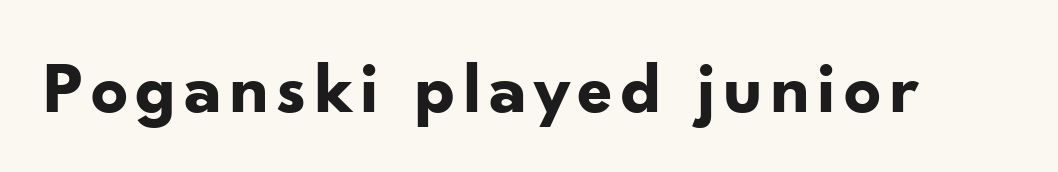
Q: Is the text bold? A: Yes.
Q: Is the text italic (slanted)? A: No, it is upright.
Q: Is the typeface a serif or a sans-serif typeface? A: Sans-serif.
Q: Is the text underlined? A: No.
Q: Width (condensed, normal, or wide)? A: Normal.
Q: Stroke contrast? A: Low.
Q: x-height? A: Small.
Q: Monospaced? A: No.
